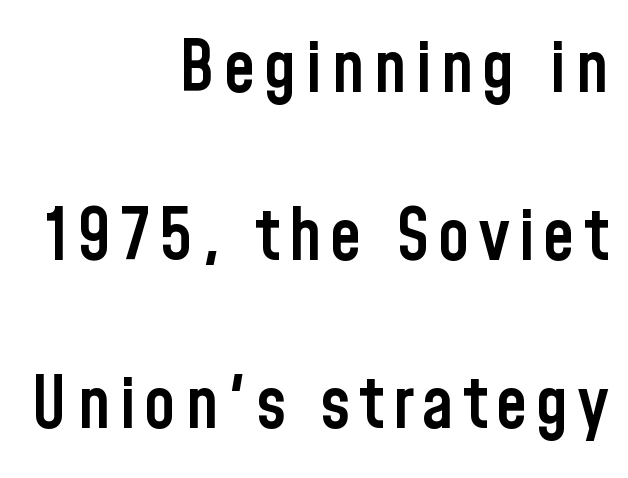
Each glyph is drawn with semibold strokes, heavier than normal yet not fully bold. A typesetter would call this proportional, since set widths differ per character. Each letter's strokes conclude bluntly, with no projecting serifs. Every character sits straight up, as roman type does. The space directly below the letters is spotless.
